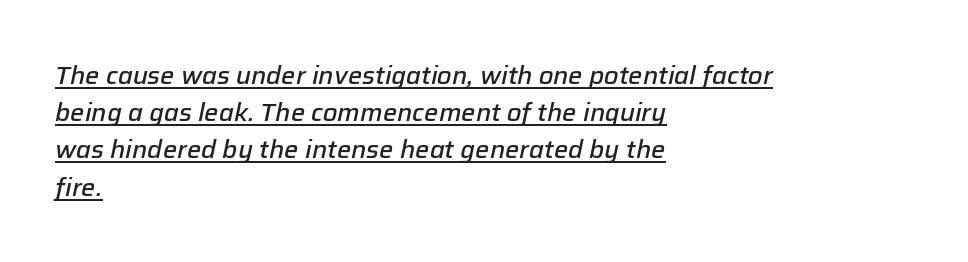
The image shows 25 px text type, italic (leaning right); set left-aligned, normal line spacing (1.49x), normal letter spacing, underlined.
